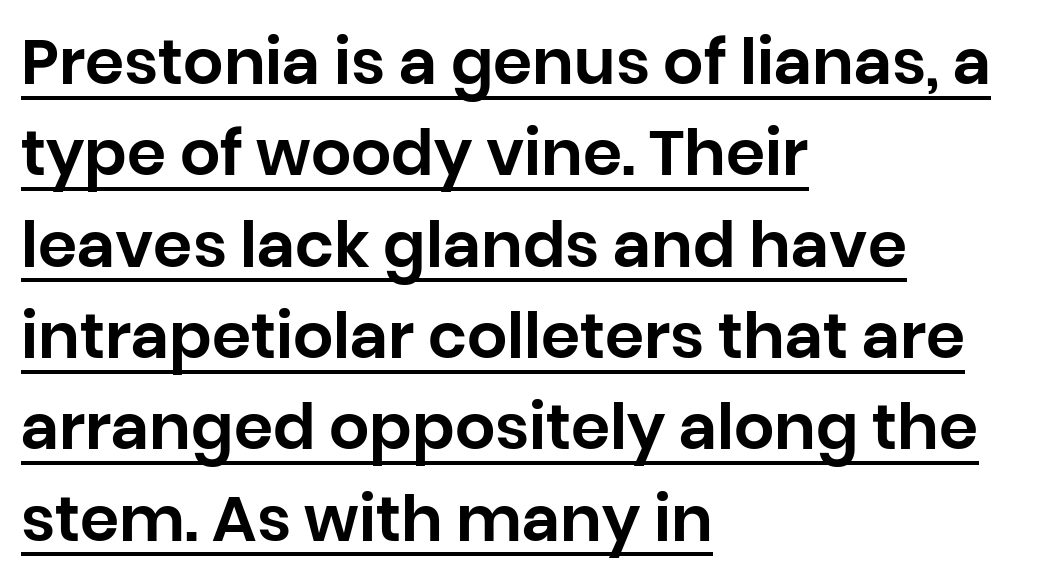
Q: Is the text italic (slanted)? A: No, it is upright.
Q: Is the typeface a serif or a sans-serif typeface? A: Sans-serif.
Q: Is the text underlined? A: Yes.
Q: How is the paragraph aligned? A: Left-aligned.
Q: Is the spacing between letters normal or unusually wide? A: Normal.
Q: Is the spacing between lines tight, normal or loose? A: Normal.
Q: Width (condensed, normal, or wide)? A: Normal.
Q: Stroke contrast? A: Low.
Q: x-height? A: Large.
Q: Monospaced? A: No.
